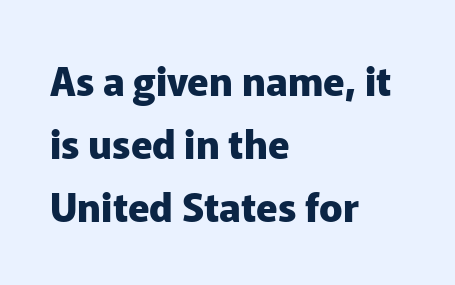
{"serif": "no", "italic": "no", "bold": "yes", "weight": "heavy", "width": "normal", "stroke_contrast": "low", "x_height": "medium", "monospaced": "no", "underline": "no", "align": "left", "line_spacing": "normal", "line_spacing_ratio": 1.62, "letter_spacing": "normal", "letter_spacing_em": 0.0, "glyph_px": 39}
